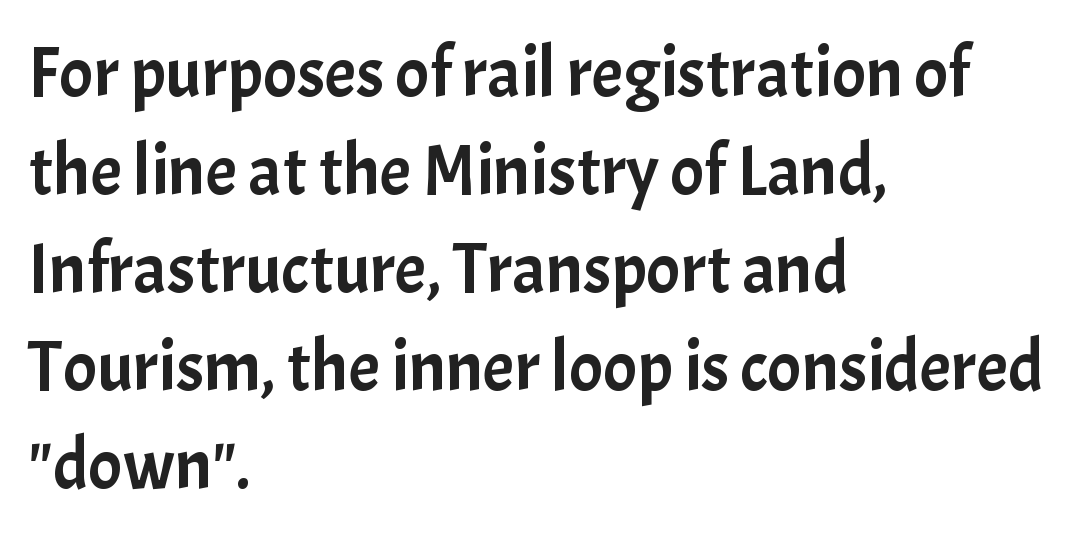
The image shows 71 px sans-serif type, upright; set left-aligned, normal line spacing (1.38x), normal letter spacing, not underlined; low stroke contrast and a medium x-height.
